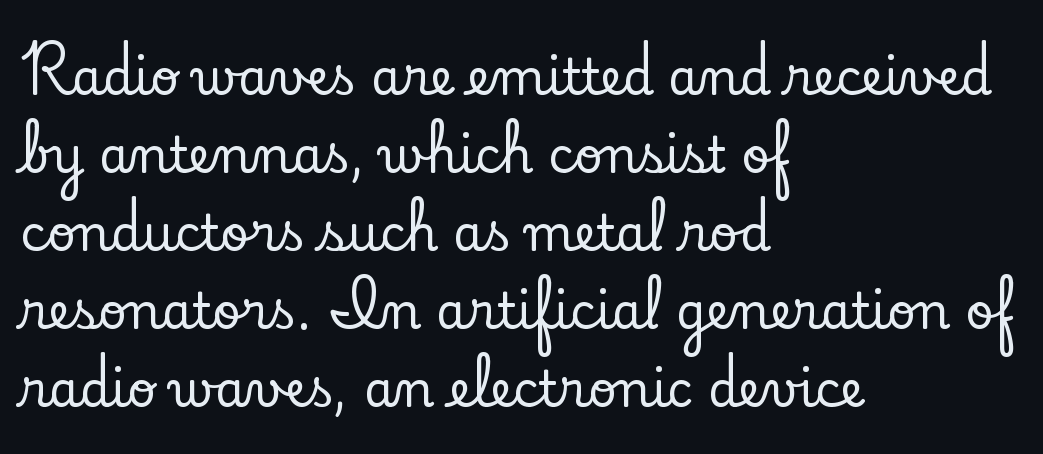
The image shows 49 px serif type, upright; set left-aligned, normal line spacing (1.59x), normal letter spacing, not underlined; low stroke contrast and a small x-height.
